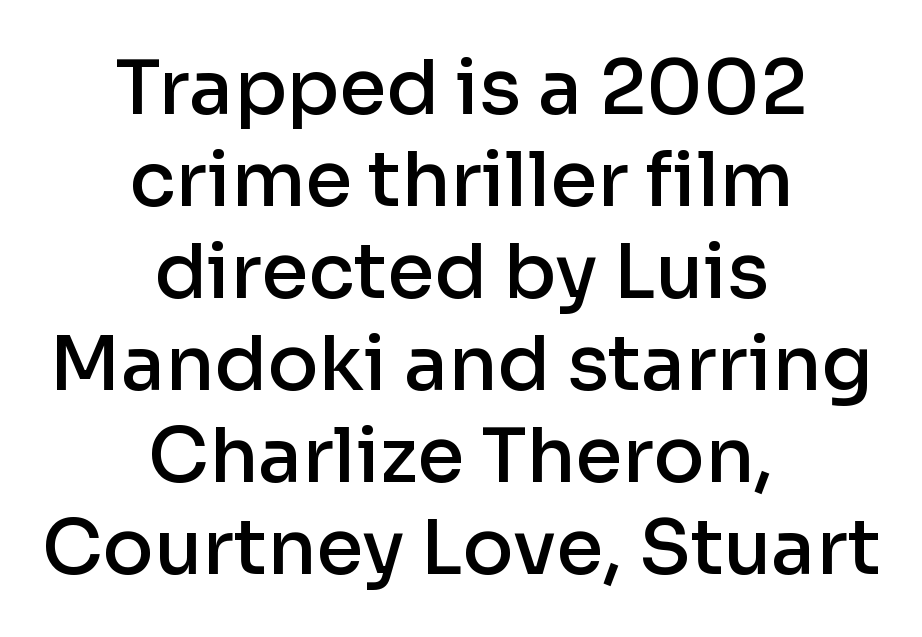
Typographic density is moderately raised because the face is semibold. The axis of the letterforms is exactly vertical. Unmarked baselines from the first word to the last. A student would call this center alignment; a typographer would say set centered.
